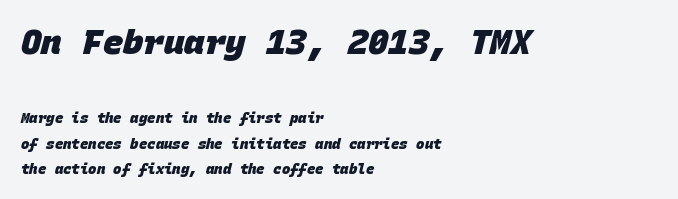
{"serif": "no", "bold": "yes", "weight": "heavy", "width": "normal", "stroke_contrast": "low", "x_height": "large", "monospaced": "yes", "underline": "no", "align": "left", "line_spacing_ratio": 1.8, "letter_spacing": "normal", "letter_spacing_em": 0.0, "larger_block": "first", "size_ratio": 2.43, "glyph_px": 34}
